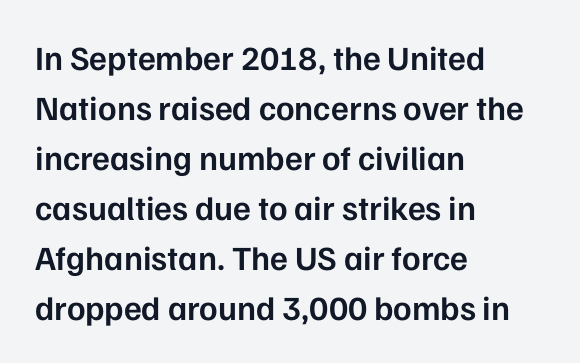
The tracking reads as untouched default to a designer's eye. Students, this is semibold: more ink than regular, less than bold. Posture: vertical. The rendering anchors every line to the left-hand side. Interline gaps are of average width in this sample. The type family on display is of the sans-serif kind.
